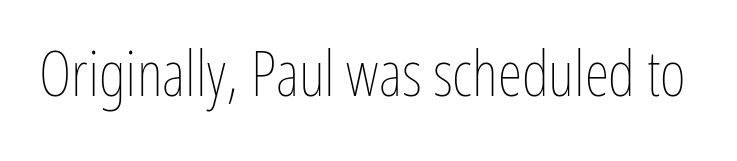
The passage shown is typed in a proportional face where columns would drift. A bare baseline throughout the passage. Ascenders rise straight up at ninety degrees. Unbolded letterforms with no extra heft.
